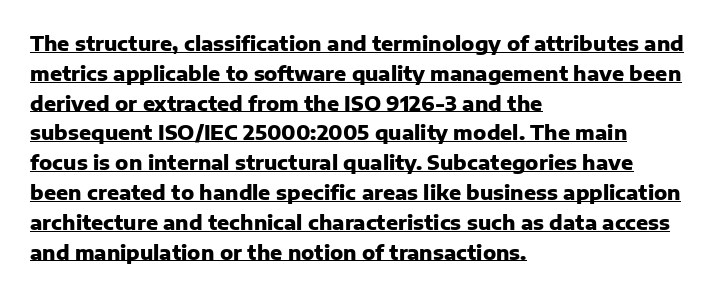
All the whitespace from short lines collects on the right. There is no visible air inserted between adjacent glyphs. Each line of the rendering has a horizontal stroke beneath the glyphs. Vertically, the passage feels balanced, rows spaced as you'd expect. These lines were composed using upright roman letters. Heavy, bold letterforms.
